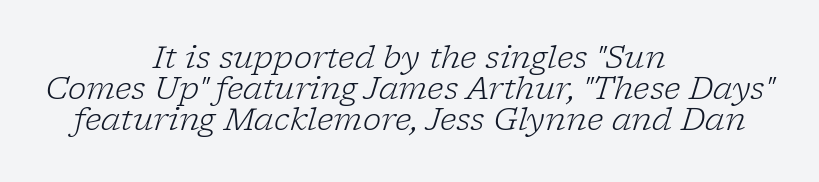
The image shows 31 px light serif type, italic (leaning right); set centered, tight line spacing (1.0x), normal letter spacing, not underlined; low stroke contrast and a medium x-height.
